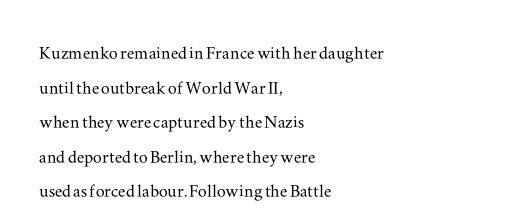
The image shows 22 px text type, upright; set left-aligned, normal line spacing (1.57x), normal letter spacing, not underlined.
